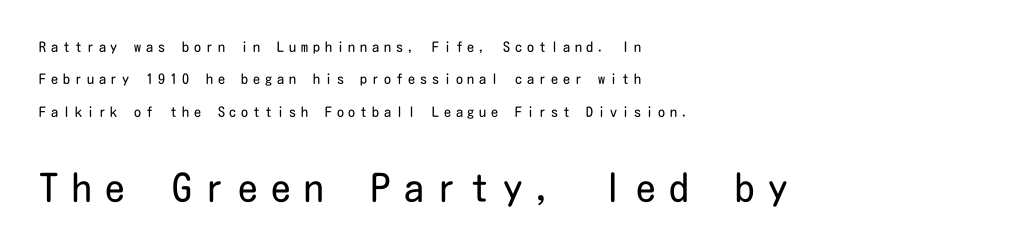
The image shows 39 px regular-weight, condensed sans-serif type, upright; set left-aligned, loose line spacing (2.31x), unusually wide letter spacing (+0.35 em), not underlined; the second (bottom) block is 2.79x larger; low stroke contrast and a medium x-height.
